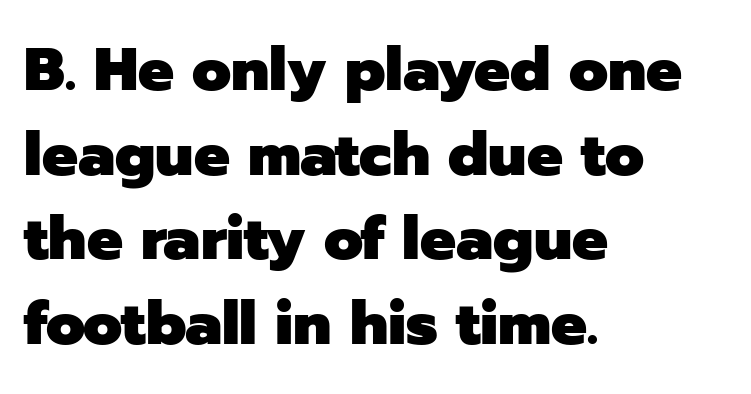
Q: Is the text bold? A: Yes.
Q: Is the text italic (slanted)? A: No, it is upright.
Q: Is the typeface a serif or a sans-serif typeface? A: Sans-serif.
Q: Is the text underlined? A: No.
Q: How is the paragraph aligned? A: Left-aligned.
Q: Is the spacing between letters normal or unusually wide? A: Normal.
Q: Is the spacing between lines tight, normal or loose? A: Normal.
Q: Width (condensed, normal, or wide)? A: Normal.
Q: Stroke contrast? A: Low.
Q: x-height? A: Medium.
Q: Monospaced? A: No.
